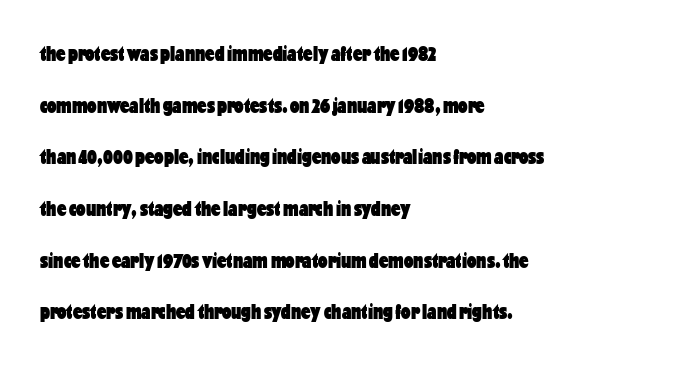
The image shows 21 px bold type, upright; set left-aligned, loose line spacing (2.46x), normal letter spacing, not underlined.
